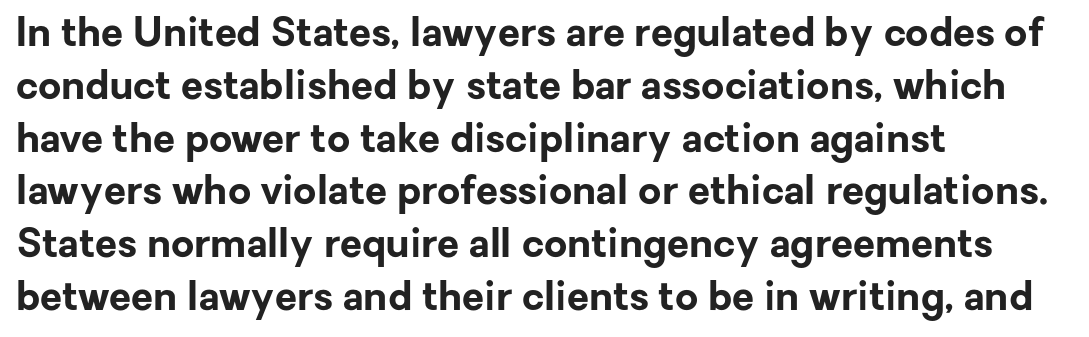
The image shows 40 px bold sans-serif type, upright; set left-aligned, normal line spacing (1.32x), normal letter spacing, not underlined; low stroke contrast and a medium x-height.
